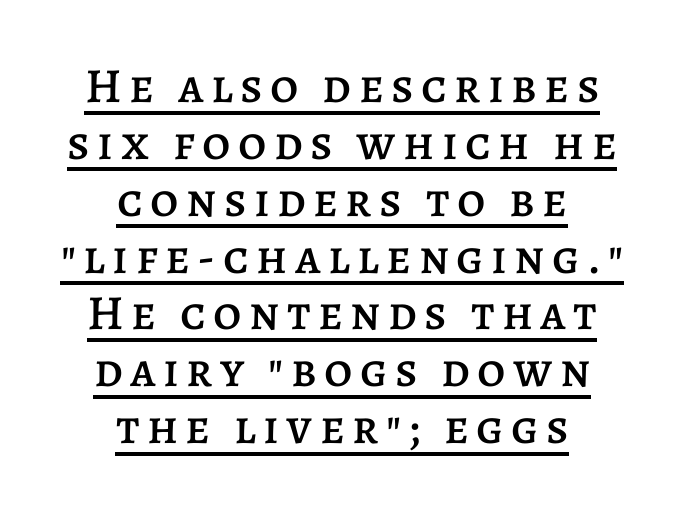
Q: Is the text italic (slanted)? A: No, it is upright.
Q: Is the text underlined? A: Yes.
Q: How is the paragraph aligned? A: Centered.
Q: Width (condensed, normal, or wide)? A: Normal.
Q: Stroke contrast? A: Low.
Q: x-height? A: Large.
Q: Monospaced? A: No.
